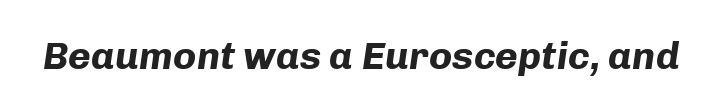
The image shows 39 px bold type, italic (leaning right); set normal letter spacing, not underlined; low stroke contrast and a medium x-height.
